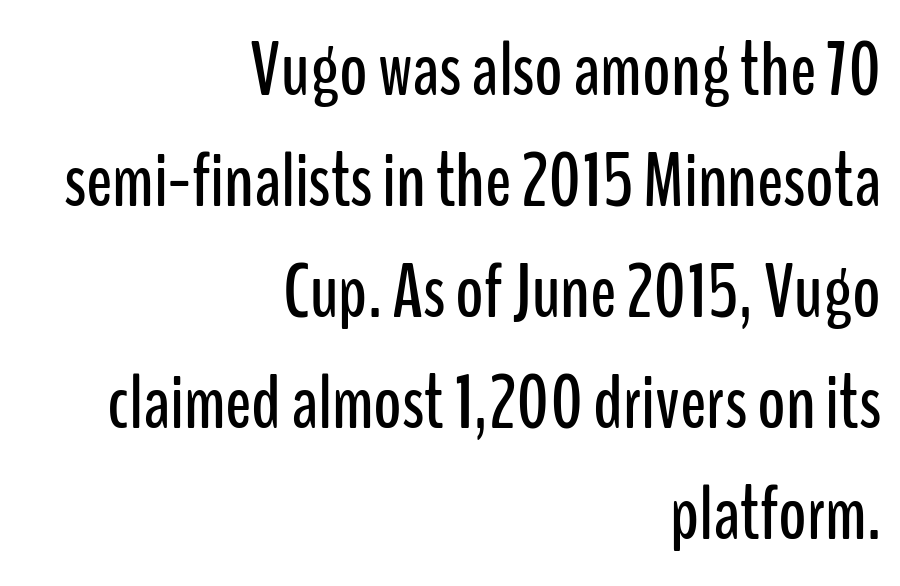
The image shows 77 px condensed sans-serif type, upright; set right-aligned, normal line spacing (1.44x), normal letter spacing, not underlined; low stroke contrast and a medium x-height.
